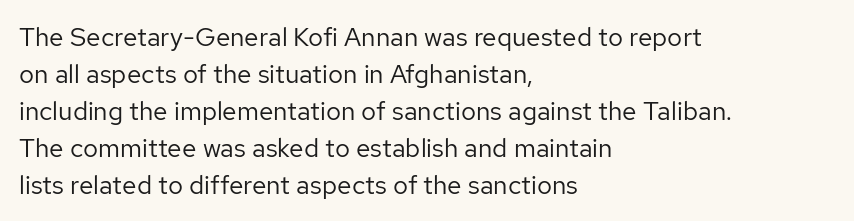
Q: Is the text bold? A: No.
Q: Is the text italic (slanted)? A: No, it is upright.
Q: Is the text underlined? A: No.
Q: How is the paragraph aligned? A: Left-aligned.
Q: Is the spacing between letters normal or unusually wide? A: Normal.
Q: Is the spacing between lines tight, normal or loose? A: Normal.
